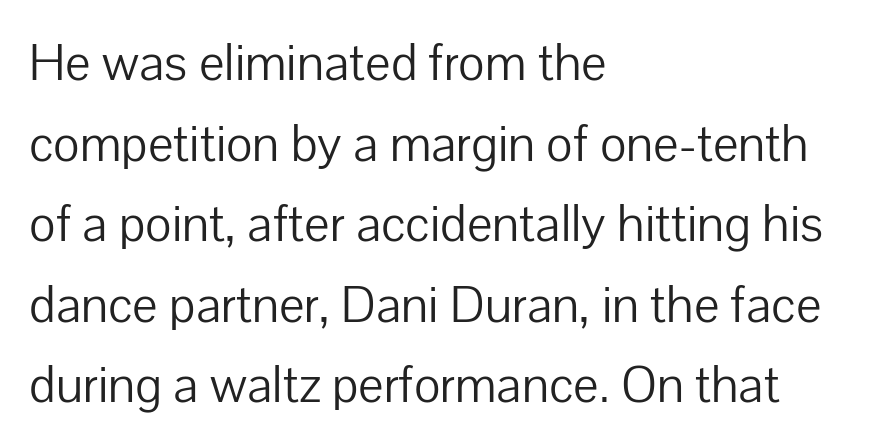
{"serif": "no", "italic": "no", "bold": "no", "weight": "light", "width": "normal", "stroke_contrast": "low", "x_height": "medium", "monospaced": "no", "underline": "no", "align": "left", "line_spacing": "normal", "line_spacing_ratio": 1.58, "letter_spacing": "normal", "letter_spacing_em": 0.0, "glyph_px": 51}
